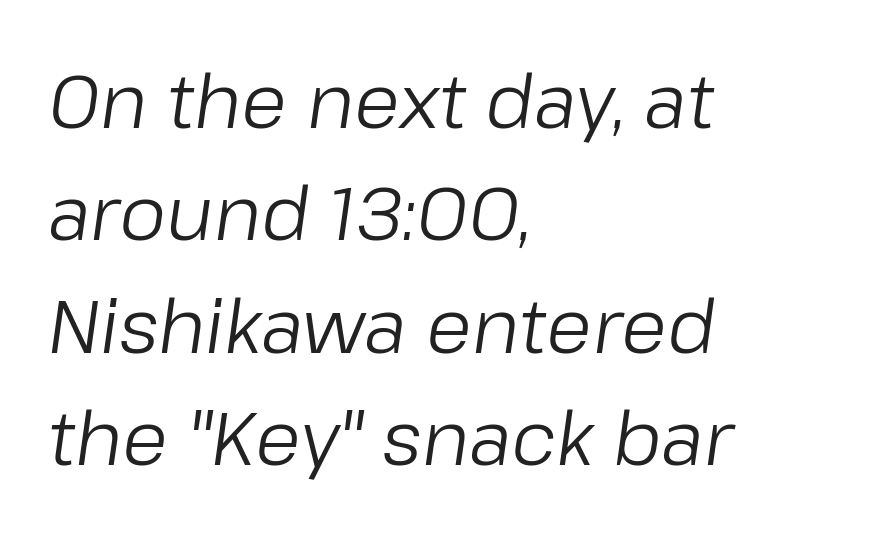
The image shows 74 px regular-weight type, italic (leaning right); set left-aligned, normal line spacing (1.52x), normal letter spacing, not underlined; low stroke contrast and a medium x-height.
